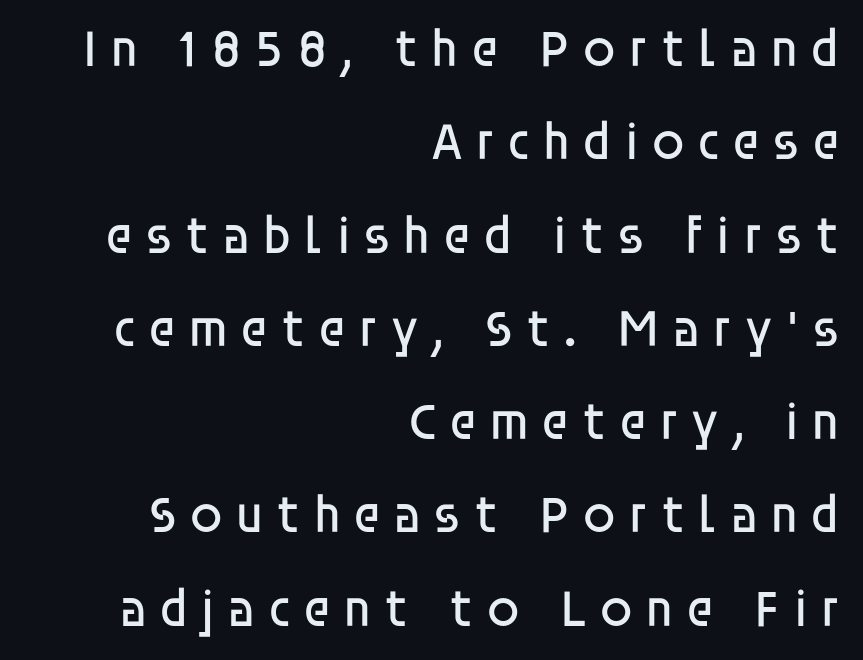
This rendering uses right alignment, leaving the left contour irregular. Descenders hang freely into open space. The face used here is proportionally spaced, like ordinary book or web type. Posture: upright roman. The text was rendered using a sans face with plain stroke endings.
